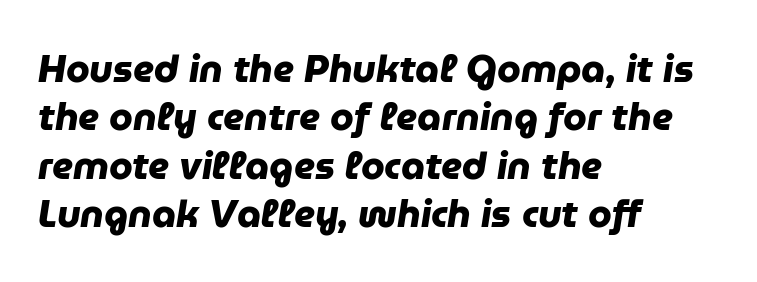
Q: Is the text bold? A: Yes.
Q: Is the typeface a serif or a sans-serif typeface? A: Sans-serif.
Q: Is the text underlined? A: No.
Q: How is the paragraph aligned? A: Left-aligned.
Q: Is the spacing between letters normal or unusually wide? A: Normal.
Q: Is the spacing between lines tight, normal or loose? A: Normal.
Q: Width (condensed, normal, or wide)? A: Normal.
Q: Stroke contrast? A: Low.
Q: x-height? A: Medium.
Q: Monospaced? A: No.
